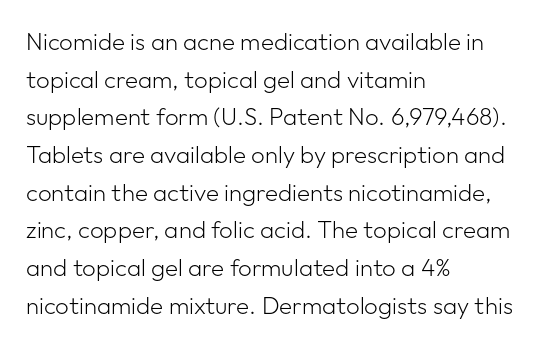
The image shows 24 px text type, upright; set left-aligned, normal line spacing (1.57x), normal letter spacing, not underlined.
